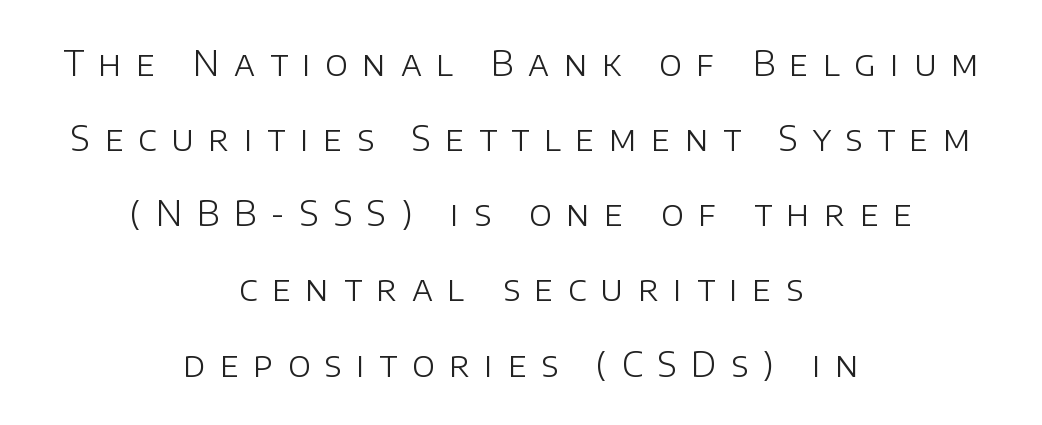
The image shows 34 px light sans-serif type, upright; set centered, loose line spacing (2.21x), unusually wide letter spacing (+0.43 em), not underlined; low stroke contrast and a large x-height.
